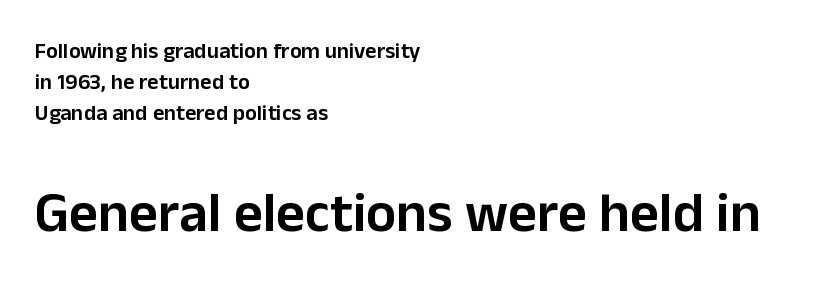
Visually, the bottom section dominates because its glyphs are scaled up. The tracking reads as untouched default to a designer's eye. Decoration check: the copy has no underline. This rendering employs a face without finishing strokes, i.e., a sans-serif. How would I describe the line gaps? Plain and ordinary. The lines are quadded left.
